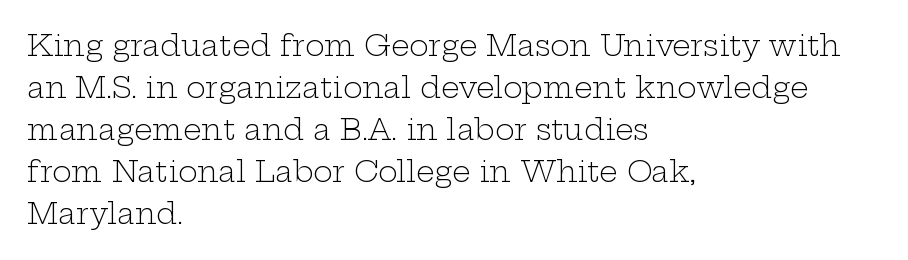
{"serif": "yes", "italic": "no", "bold": "no", "weight": "light", "width": "wide", "stroke_contrast": "low", "x_height": "medium", "monospaced": "no", "underline": "no", "align": "left", "line_spacing": "normal", "line_spacing_ratio": 1.45, "letter_spacing": "normal", "letter_spacing_em": 0.0, "glyph_px": 29}
